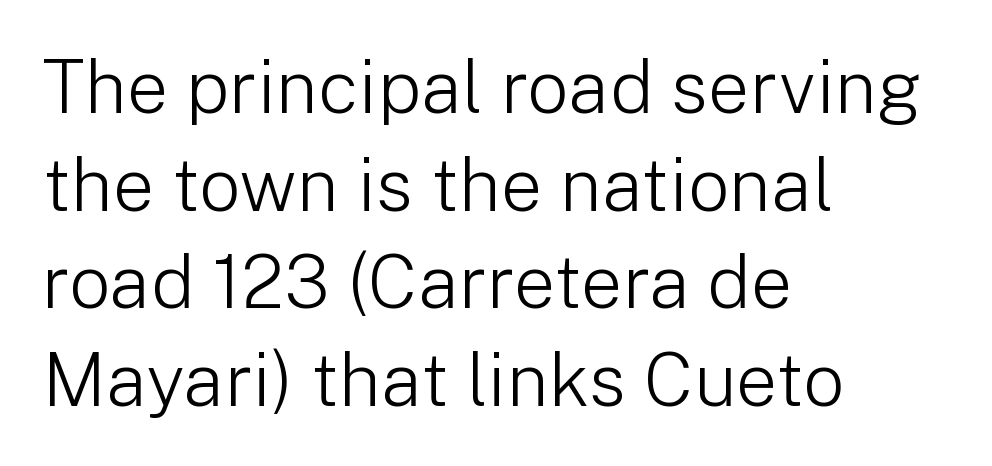
{"serif": "no", "italic": "no", "bold": "no", "weight": "light", "width": "normal", "stroke_contrast": "low", "x_height": "medium", "monospaced": "no", "underline": "no", "align": "left", "line_spacing": "normal", "line_spacing_ratio": 1.32, "letter_spacing": "normal", "letter_spacing_em": 0.0, "glyph_px": 74}
